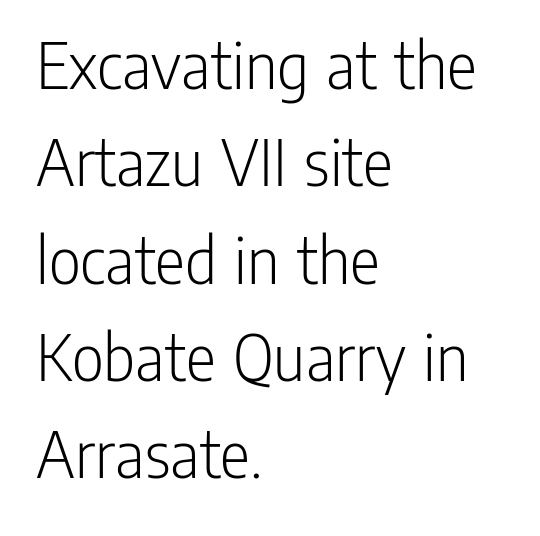
The image shows 70 px light, condensed sans-serif type, upright; set left-aligned, normal line spacing (1.39x), normal letter spacing, not underlined; low stroke contrast and a medium x-height.
